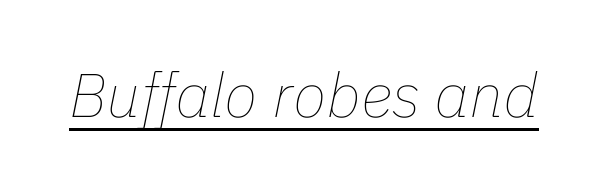
The image shows 62 px thin type, italic (leaning right); set normal letter spacing, underlined; low stroke contrast and a medium x-height.
